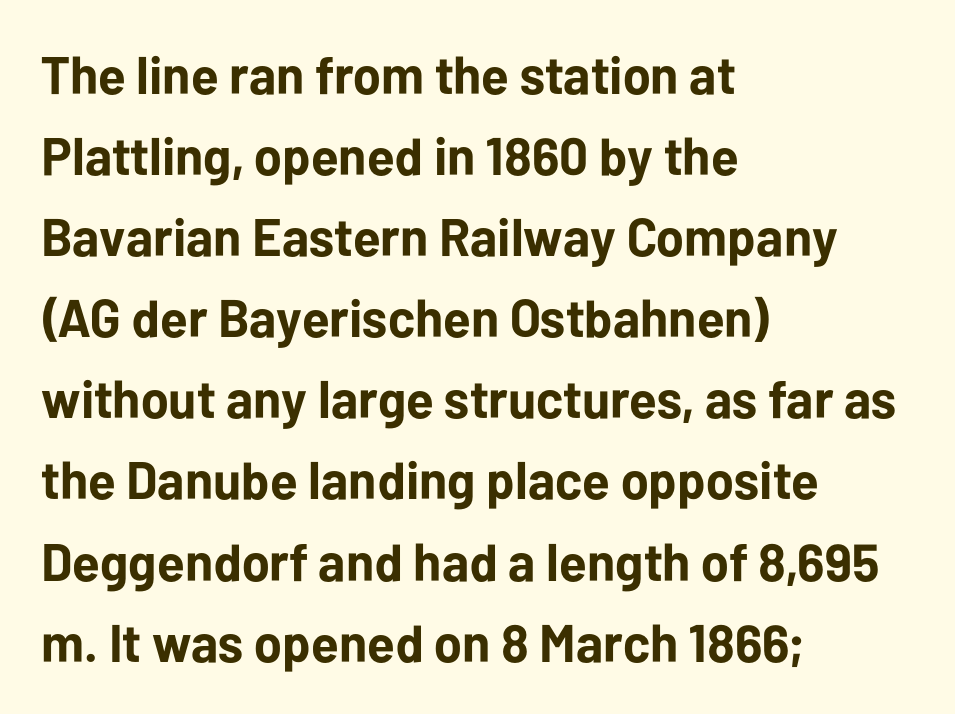
Q: Is the text bold? A: Yes.
Q: Is the text italic (slanted)? A: No, it is upright.
Q: Is the typeface a serif or a sans-serif typeface? A: Sans-serif.
Q: Is the text underlined? A: No.
Q: How is the paragraph aligned? A: Left-aligned.
Q: Is the spacing between letters normal or unusually wide? A: Normal.
Q: Is the spacing between lines tight, normal or loose? A: Normal.
Q: Width (condensed, normal, or wide)? A: Normal.
Q: Stroke contrast? A: Low.
Q: x-height? A: Medium.
Q: Monospaced? A: No.
